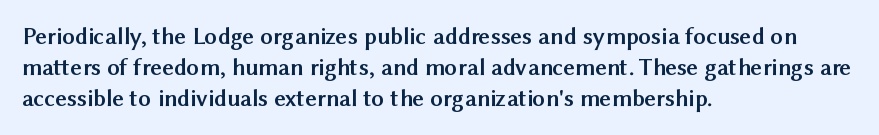
{"italic": "no", "bold": "yes", "underline": "no", "align": "left", "line_spacing": "normal", "line_spacing_ratio": 1.25, "letter_spacing": "normal", "letter_spacing_em": 0.0, "glyph_px": 25}
